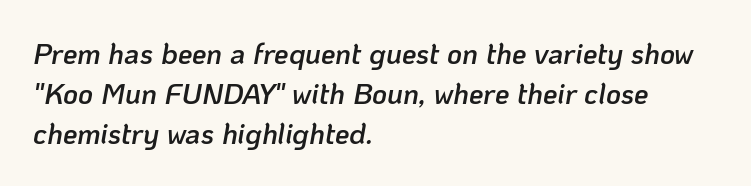
The image shows 29 px semibold type, italic (leaning right); set left-aligned, normal line spacing (1.38x), normal letter spacing, not underlined; low stroke contrast and a medium x-height.
